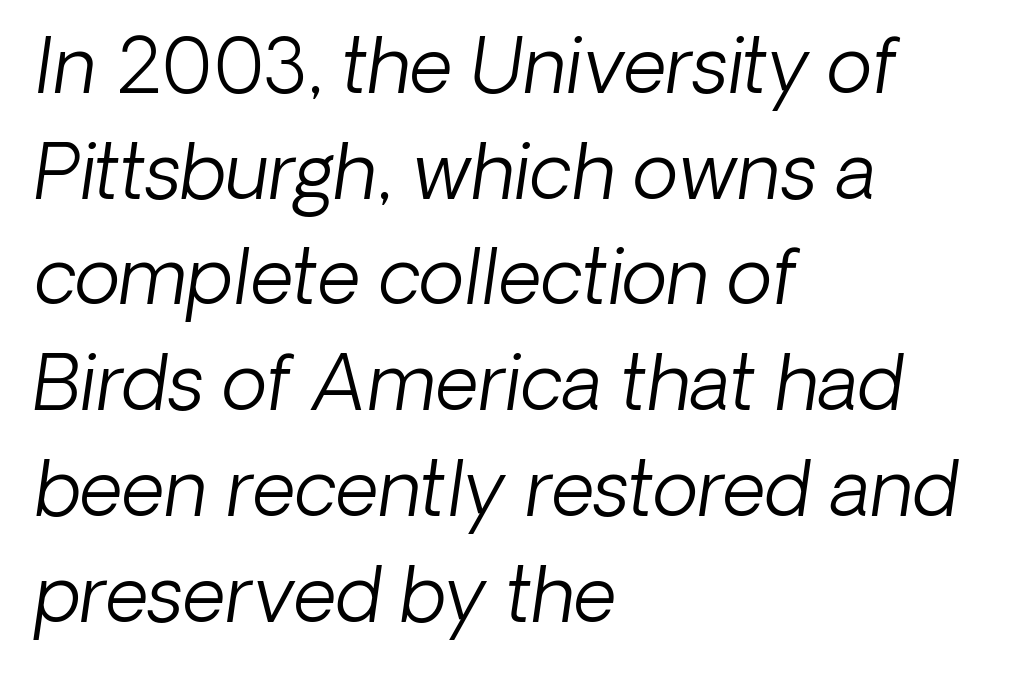
Q: Is the text bold? A: No.
Q: Is the text italic (slanted)? A: Yes, it leans right by about 8 degrees.
Q: Is the text underlined? A: No.
Q: How is the paragraph aligned? A: Left-aligned.
Q: Is the spacing between letters normal or unusually wide? A: Normal.
Q: Is the spacing between lines tight, normal or loose? A: Normal.
Q: Width (condensed, normal, or wide)? A: Normal.
Q: Stroke contrast? A: Low.
Q: x-height? A: Medium.
Q: Monospaced? A: No.
